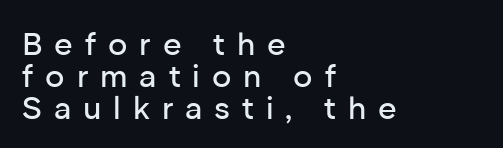
Q: Is the text italic (slanted)? A: No, it is upright.
Q: Is the typeface a serif or a sans-serif typeface? A: Sans-serif.
Q: Is the text underlined? A: No.
Q: How is the paragraph aligned? A: Left-aligned.
Q: Is the spacing between letters normal or unusually wide? A: Unusually wide.
Q: Is the spacing between lines tight, normal or loose? A: Tight.
Q: Width (condensed, normal, or wide)? A: Normal.
Q: Stroke contrast? A: Low.
Q: x-height? A: Medium.
Q: Monospaced? A: No.
